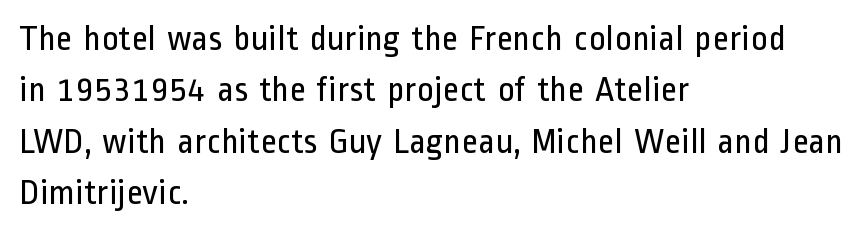
The image shows 36 px regular-weight, condensed sans-serif type, upright; set left-aligned, normal line spacing (1.43x), normal letter spacing, not underlined; low stroke contrast and a medium x-height.
